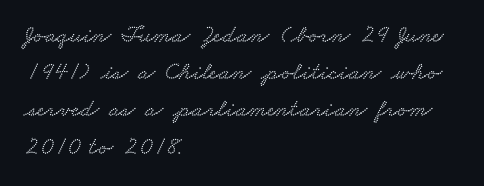
The image shows 25 px text type; set left-aligned, normal line spacing (1.49x), normal letter spacing, not underlined.
